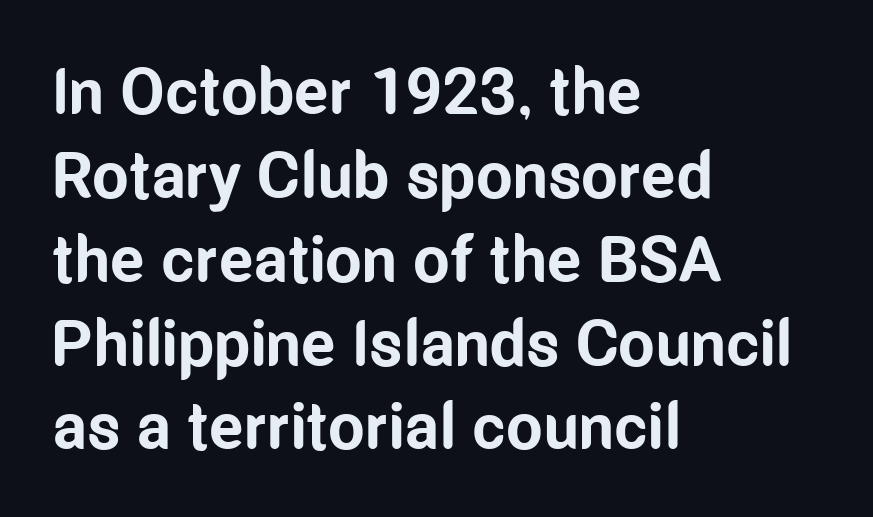
{"serif": "no", "italic": "no", "bold": "yes", "weight": "bold", "width": "condensed", "stroke_contrast": "low", "x_height": "medium", "monospaced": "no", "underline": "no", "align": "left", "line_spacing": "normal", "line_spacing_ratio": 1.29, "letter_spacing": "normal", "letter_spacing_em": 0.0, "glyph_px": 65}
